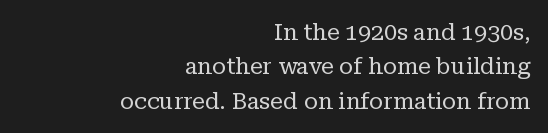
Q: Is the text bold? A: No.
Q: Is the text italic (slanted)? A: No, it is upright.
Q: Is the text underlined? A: No.
Q: How is the paragraph aligned? A: Right-aligned.
Q: Is the spacing between letters normal or unusually wide? A: Normal.
Q: Is the spacing between lines tight, normal or loose? A: Normal.
